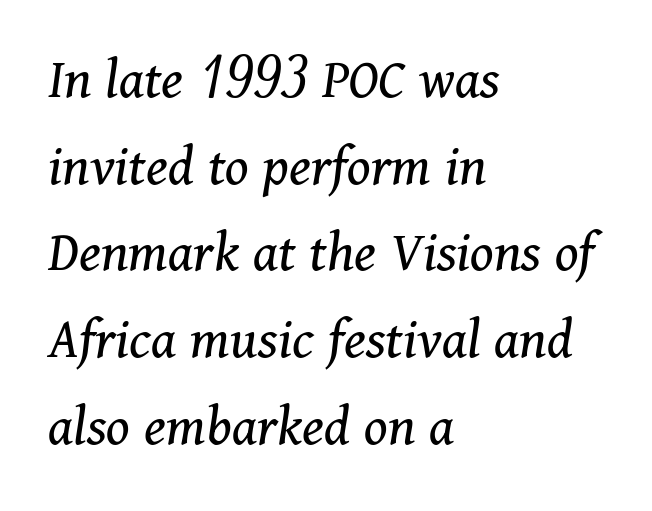
Note: serifs present on the glyphs. It's the slanting kind of type. Underlining? Definitely not there. Tracking value appears to be zero — textbook default spacing. Compared with a centered layout, this one pins lines to the left instead. The font is comparable to plain body text, perhaps lighter.
